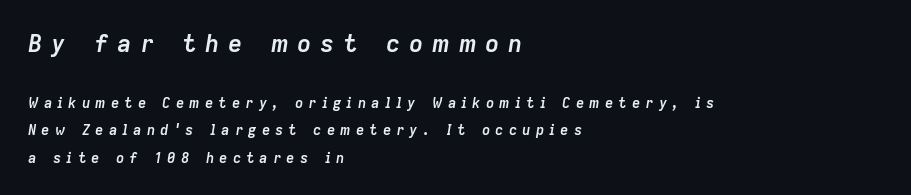
Large over small — that's the arrangement of the two blocks here. A dark, heavy texture on the line: the type is bold. Each word looks stretched out because of the extra space between its letters. Style check: oblique. Underline: absent. Students, observe: this is what heavily led, spacious text looks like.
